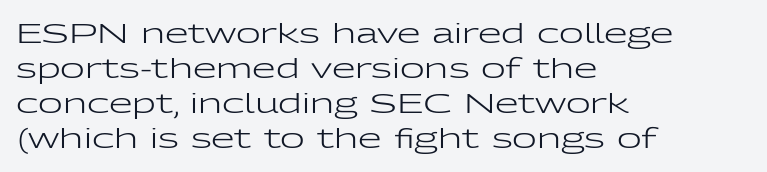
Q: Is the text bold? A: No.
Q: Is the text italic (slanted)? A: No, it is upright.
Q: Is the text underlined? A: No.
Q: How is the paragraph aligned? A: Left-aligned.
Q: Is the spacing between letters normal or unusually wide? A: Normal.
Q: Is the spacing between lines tight, normal or loose? A: Normal.
